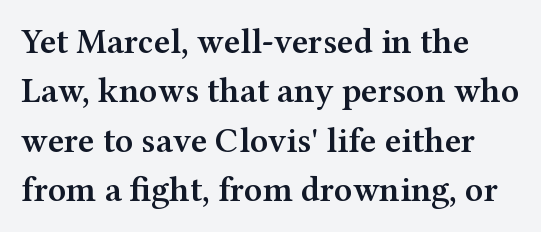
The image shows 35 px semibold, wide serif type, upright; set left-aligned, normal line spacing (1.41x), normal letter spacing, not underlined; medium stroke contrast and a medium x-height.
